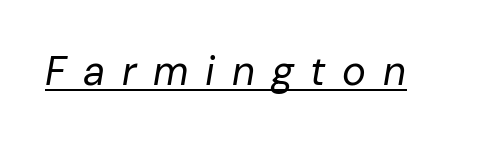
The image shows 40 px regular-weight type, italic (leaning right); set unusually wide letter spacing (+0.42 em), underlined; low stroke contrast and a medium x-height.
